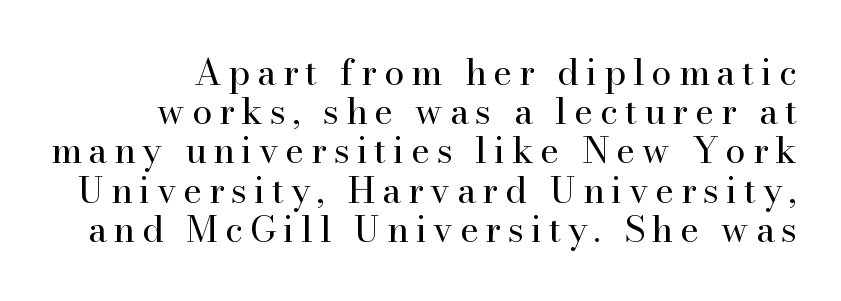
Spacing verdict: proportional, widths tailored to each character. Students, observe: this is what under-led, compact text looks like. The strokes carry an ordinary text weight at most. Layout note: lines flush right. Glance below the letters and you will spot only blank space.
